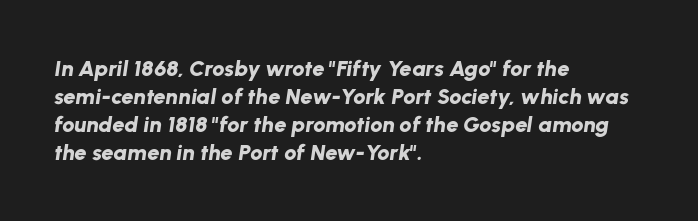
{"italic": "yes", "lean": "right", "slant_degrees": 8, "bold": "yes", "underline": "no", "align": "left", "line_spacing": "normal", "line_spacing_ratio": 1.27, "letter_spacing": "normal", "letter_spacing_em": 0.0, "glyph_px": 22}
